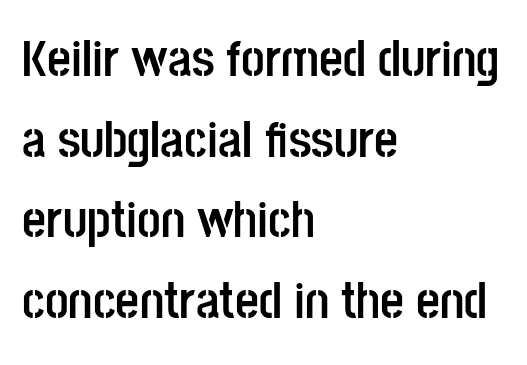
{"serif": "no", "italic": "no", "bold": "yes", "weight": "semibold", "width": "condensed", "stroke_contrast": "low", "x_height": "large", "monospaced": "no", "underline": "no", "align": "left", "line_spacing": "normal", "line_spacing_ratio": 1.55, "letter_spacing": "normal", "letter_spacing_em": 0.0, "glyph_px": 52}
